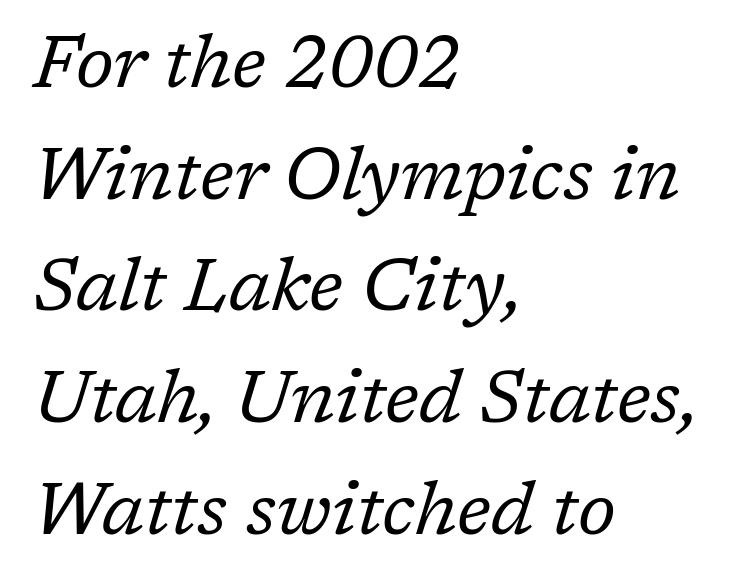
The image shows 73 px regular-weight serif type, italic (leaning right); set left-aligned, normal line spacing (1.53x), normal letter spacing, not underlined; low stroke contrast and a medium x-height.
